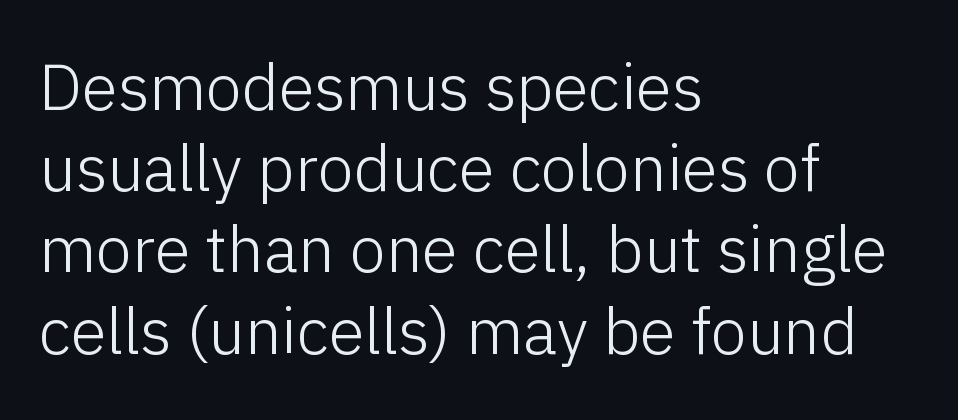
Q: Is the text bold? A: No.
Q: Is the text italic (slanted)? A: No, it is upright.
Q: Is the typeface a serif or a sans-serif typeface? A: Sans-serif.
Q: Is the text underlined? A: No.
Q: How is the paragraph aligned? A: Left-aligned.
Q: Is the spacing between letters normal or unusually wide? A: Normal.
Q: Is the spacing between lines tight, normal or loose? A: Normal.
Q: Width (condensed, normal, or wide)? A: Normal.
Q: Stroke contrast? A: Low.
Q: x-height? A: Medium.
Q: Monospaced? A: No.
